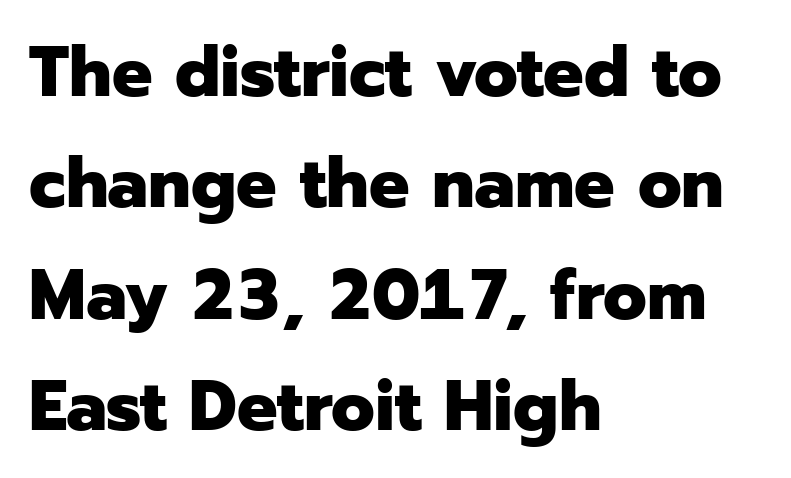
The image shows 71 px heavy sans-serif type, upright; set left-aligned, normal line spacing (1.57x), normal letter spacing, not underlined; low stroke contrast and a medium x-height.
